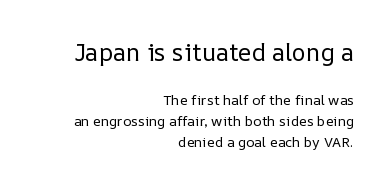
Q: Is the text bold? A: No.
Q: Is the text italic (slanted)? A: No, it is upright.
Q: Is the text underlined? A: No.
Q: How is the paragraph aligned? A: Right-aligned.
Q: Is the spacing between letters normal or unusually wide? A: Normal.
Q: Is the spacing between lines tight, normal or loose? A: Normal.
Q: Which block of text is set in a larger size, the first (top) or the second (bottom)? A: The first (top) one.
